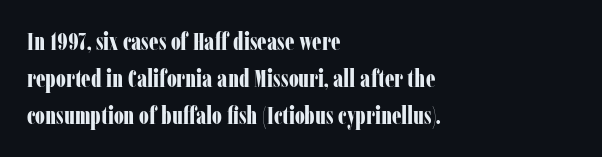
The image shows 24 px bold type, upright; set left-aligned, normal line spacing (1.54x), normal letter spacing, not underlined.
